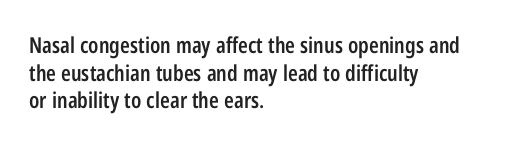
The image shows 22 px text type, upright; set left-aligned, normal line spacing (1.26x), normal letter spacing, not underlined.
